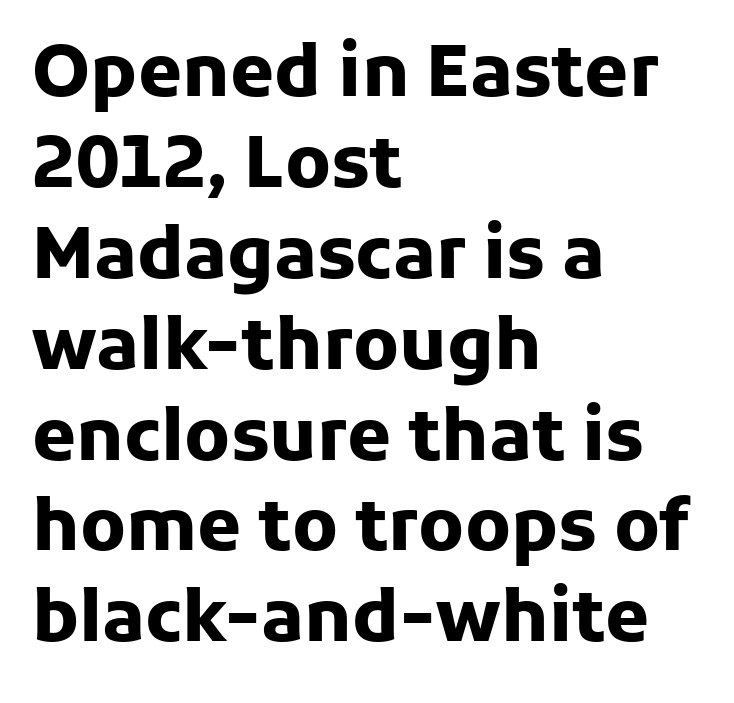
Notice how thick the strokes are: this is what a full bold looks like. These lines are rendered in a variable-pitch font. Bare-footed words on every line. One-word summary of the alignment: left.
